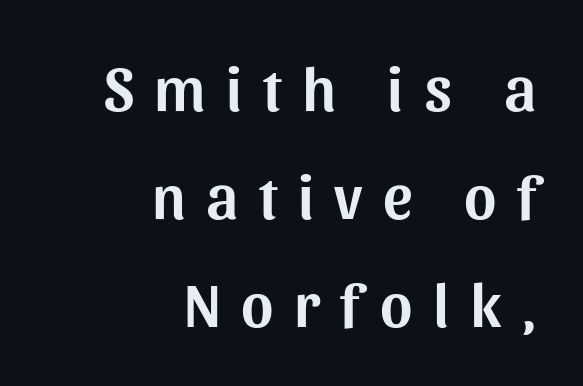
{"serif": "no", "italic": "no", "width": "normal", "stroke_contrast": "medium", "x_height": "medium", "monospaced": "no", "underline": "no", "align": "right", "line_spacing_ratio": 1.74, "letter_spacing": "wide", "letter_spacing_em": 0.33, "glyph_px": 62}
